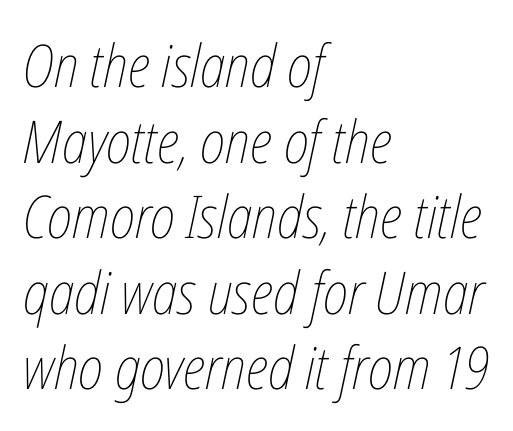
Italic? Definitely — the glyphs are oblique. Proportional: the letters do not fall into vertical columns. Here the glyphs are tracked normally, forming tight word shapes. The lines are quadded left. Evenly set lines give the paragraph a standard silhouette.
